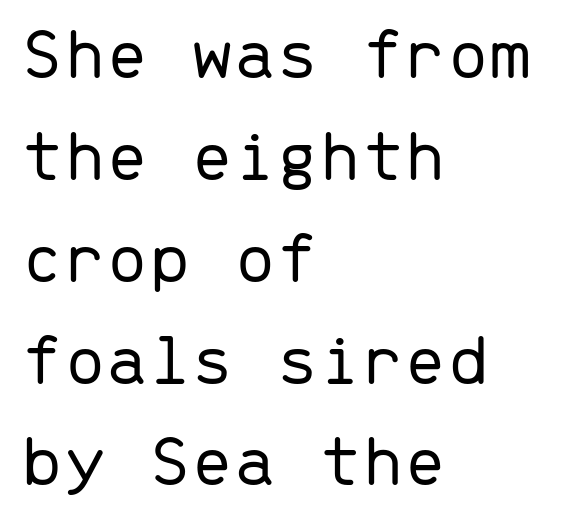
{"serif": "no", "italic": "no", "bold": "no", "weight": "light", "width": "normal", "stroke_contrast": "low", "x_height": "medium", "monospaced": "yes", "underline": "no", "align": "left", "line_spacing": "normal", "line_spacing_ratio": 1.34, "letter_spacing": "normal", "letter_spacing_em": 0.0, "glyph_px": 76}
